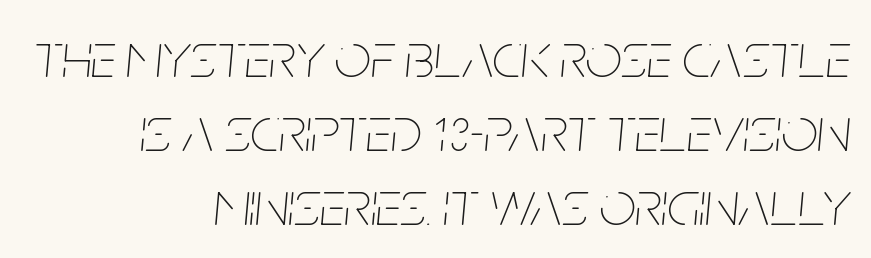
Q: Is the text bold? A: No.
Q: Is the text italic (slanted)? A: Yes, it leans right by about 5 degrees.
Q: Is the text underlined? A: No.
Q: How is the paragraph aligned? A: Right-aligned.
Q: Is the spacing between letters normal or unusually wide? A: Normal.
Q: Width (condensed, normal, or wide)? A: Condensed.
Q: Stroke contrast? A: Low.
Q: x-height? A: Large.
Q: Monospaced? A: No.
